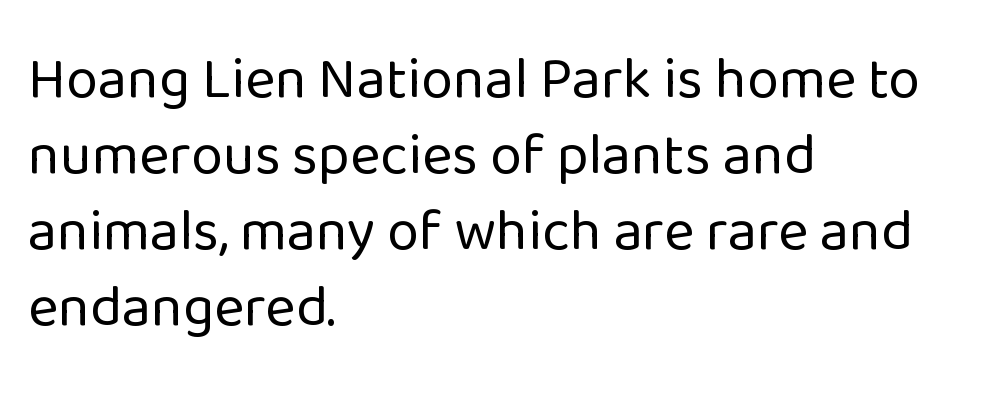
The image shows 58 px regular-weight sans-serif type, upright; set left-aligned, normal line spacing (1.31x), normal letter spacing, not underlined; low stroke contrast and a medium x-height.
